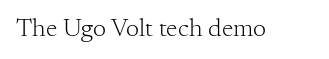
{"italic": "no", "bold": "no", "underline": "no", "letter_spacing": "normal", "letter_spacing_em": 0.0, "glyph_px": 26}
